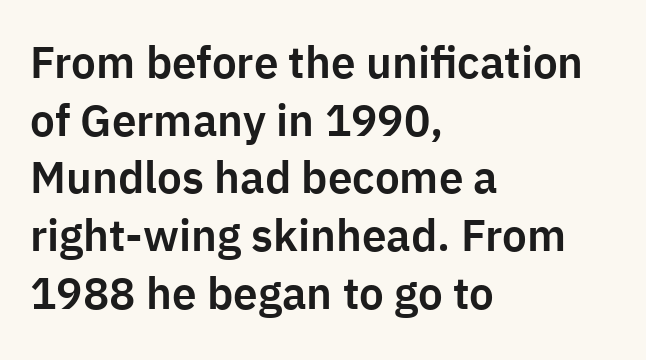
The strip under each line holds only bare page. The space between consecutive lines is moderate. Proportional: the letters do not fall into vertical columns. Notice how the stems are strictly vertical — no italics here. Unlike a traditional serif, this face leaves its strokes unadorned. The gaps between neighbouring characters are ordinary and unremarkable.
